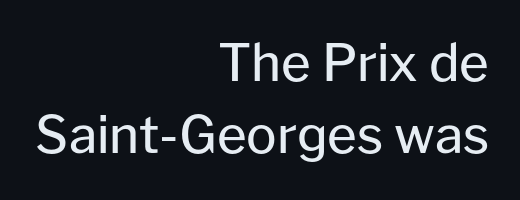
{"serif": "no", "italic": "no", "bold": "no", "weight": "regular", "width": "normal", "stroke_contrast": "low", "x_height": "medium", "monospaced": "no", "underline": "no", "align": "right", "line_spacing": "normal", "line_spacing_ratio": 1.42, "letter_spacing": "normal", "letter_spacing_em": 0.0, "glyph_px": 51}
